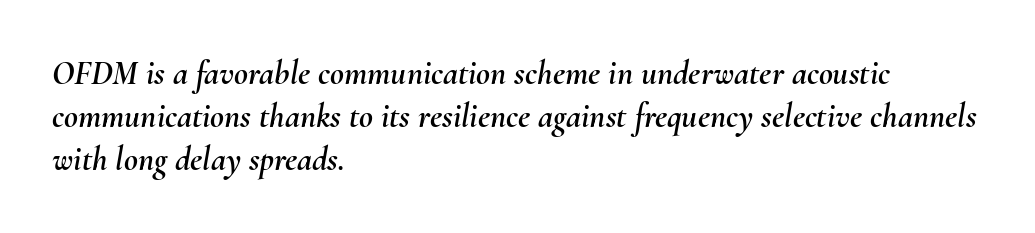
Q: Is the text italic (slanted)? A: Yes, it leans right by about 10 degrees.
Q: Is the text underlined? A: No.
Q: How is the paragraph aligned? A: Left-aligned.
Q: Is the spacing between letters normal or unusually wide? A: Normal.
Q: Is the spacing between lines tight, normal or loose? A: Normal.
Q: Width (condensed, normal, or wide)? A: Normal.
Q: Stroke contrast? A: Medium.
Q: x-height? A: Small.
Q: Monospaced? A: No.
